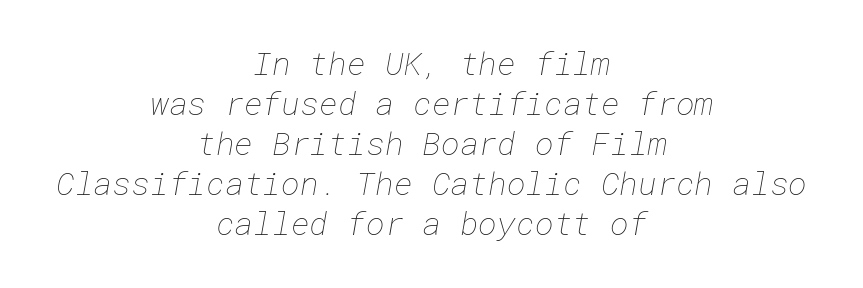
Q: Is the text bold? A: No.
Q: Is the text underlined? A: No.
Q: How is the paragraph aligned? A: Centered.
Q: Is the spacing between letters normal or unusually wide? A: Normal.
Q: Is the spacing between lines tight, normal or loose? A: Normal.
Q: Width (condensed, normal, or wide)? A: Normal.
Q: Stroke contrast? A: Low.
Q: x-height? A: Medium.
